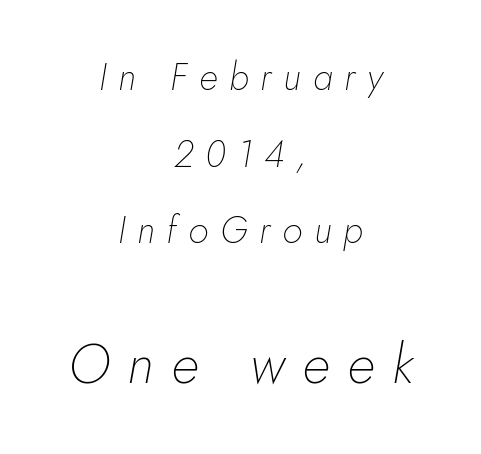
Q: Is the text bold? A: No.
Q: Is the text italic (slanted)? A: Yes, it leans right by about 5 degrees.
Q: Is the text underlined? A: No.
Q: How is the paragraph aligned? A: Centered.
Q: Is the spacing between letters normal or unusually wide? A: Unusually wide.
Q: Is the spacing between lines tight, normal or loose? A: Loose.
Q: Which block of text is set in a larger size, the first (top) or the second (bottom)? A: The second (bottom) one.
Q: Width (condensed, normal, or wide)? A: Normal.
Q: Stroke contrast? A: Low.
Q: x-height? A: Small.
Q: Monospaced? A: No.
